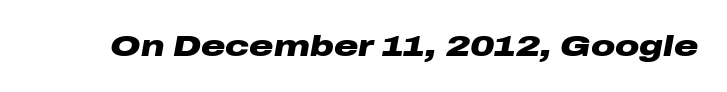
Glance below the letters and you will spot only blank space. Spacing between characters is what you'd get straight out of the box. The typography opts for an oblique posture over an upright one. A typesetter would call this proportional, since set widths differ per character. The letters are bold, with thick, heavy strokes.
